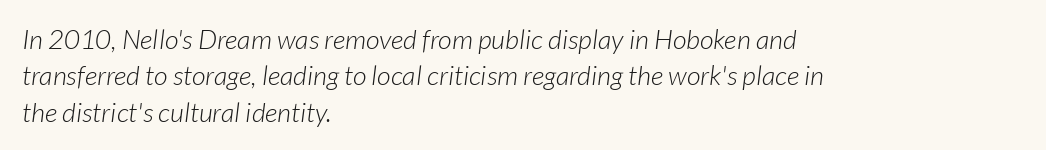
{"italic": "yes", "lean": "right", "slant_degrees": 7, "bold": "no", "underline": "no", "align": "left", "line_spacing": "normal", "line_spacing_ratio": 1.35, "letter_spacing": "normal", "letter_spacing_em": 0.0, "glyph_px": 27}
